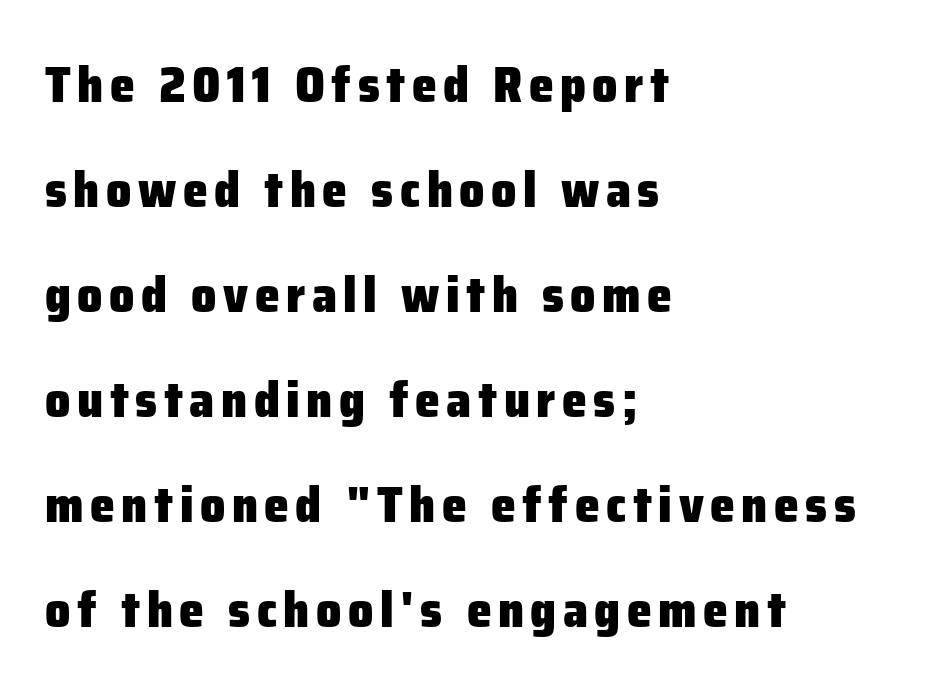
The image shows 50 px heavy sans-serif type, upright; set left-aligned, loose line spacing (2.1x), not underlined; low stroke contrast and a medium x-height.
